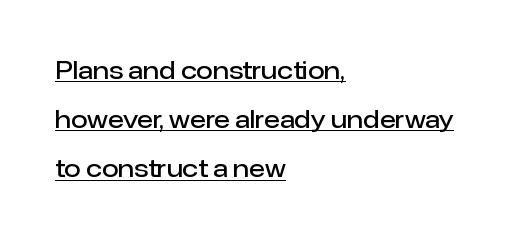
{"italic": "no", "bold": "semi", "underline": "yes", "align": "left", "line_spacing": "loose", "line_spacing_ratio": 2.05, "letter_spacing": "normal", "letter_spacing_em": 0.0, "glyph_px": 24}
